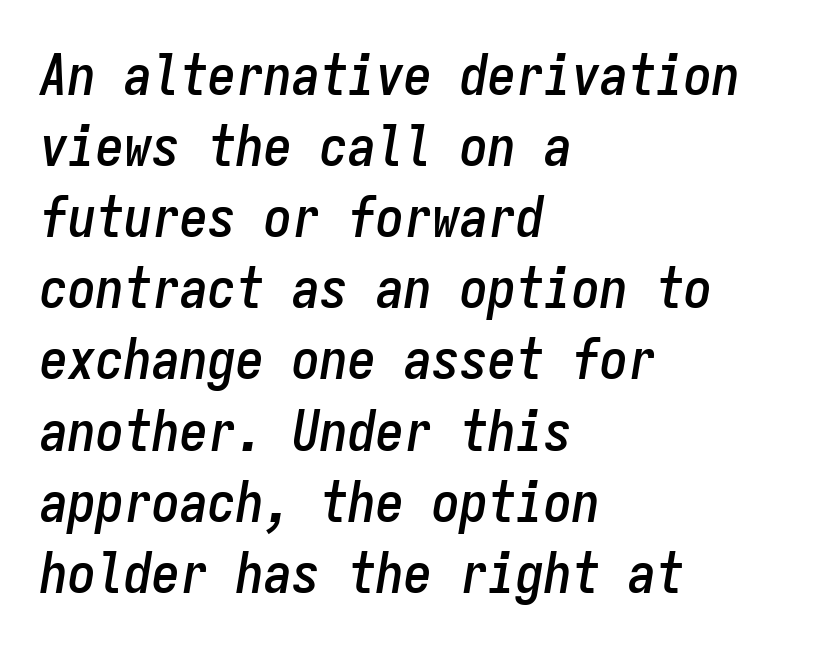
Q: Is the text italic (slanted)? A: Yes, it leans right by about 9 degrees.
Q: Is the text underlined? A: No.
Q: How is the paragraph aligned? A: Left-aligned.
Q: Is the spacing between letters normal or unusually wide? A: Normal.
Q: Is the spacing between lines tight, normal or loose? A: Normal.
Q: Width (condensed, normal, or wide)? A: Condensed.
Q: Stroke contrast? A: Low.
Q: x-height? A: Medium.
Q: Monospaced? A: Yes.
